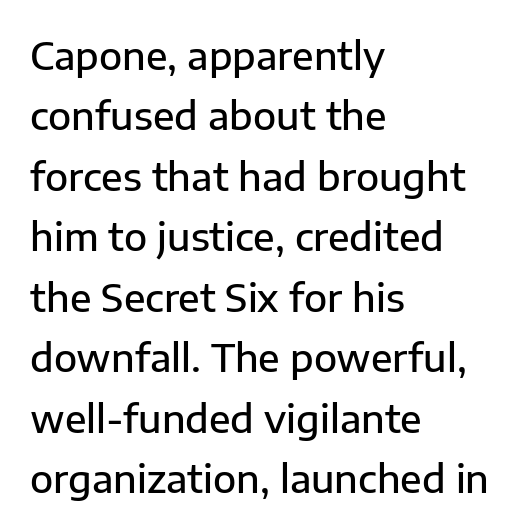
The image shows 38 px semibold sans-serif type, upright; set left-aligned, normal line spacing (1.59x), normal letter spacing, not underlined; low stroke contrast and a medium x-height.
